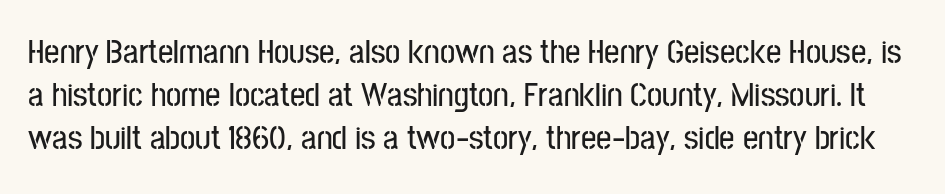
Q: Is the text italic (slanted)? A: No, it is upright.
Q: Is the typeface a serif or a sans-serif typeface? A: Sans-serif.
Q: Is the text underlined? A: No.
Q: Is the spacing between letters normal or unusually wide? A: Normal.
Q: Is the spacing between lines tight, normal or loose? A: Normal.
Q: Width (condensed, normal, or wide)? A: Condensed.
Q: Stroke contrast? A: Low.
Q: x-height? A: Medium.
Q: Monospaced? A: No.
